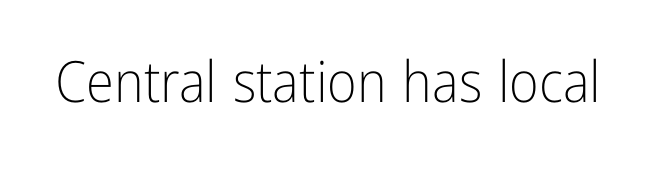
Q: Is the text bold? A: No.
Q: Is the text italic (slanted)? A: No, it is upright.
Q: Is the typeface a serif or a sans-serif typeface? A: Sans-serif.
Q: Is the text underlined? A: No.
Q: Is the spacing between letters normal or unusually wide? A: Normal.
Q: Width (condensed, normal, or wide)? A: Condensed.
Q: Stroke contrast? A: Low.
Q: x-height? A: Medium.
Q: Monospaced? A: No.
